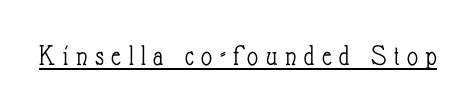
The image shows 30 px light, condensed type, upright; set unusually wide letter spacing (+0.25 em), underlined; low stroke contrast and a small x-height.
